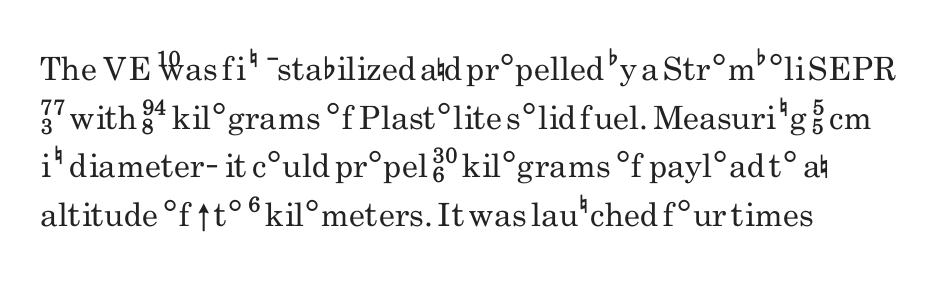
The image shows 32 px regular-weight, condensed sans-serif type, upright; set normal line spacing (1.52x), normal letter spacing, not underlined; low stroke contrast and a small x-height.
